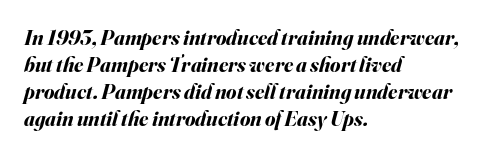
Q: Is the text bold? A: Yes.
Q: Is the text italic (slanted)? A: Yes, it leans right by about 16 degrees.
Q: Is the text underlined? A: No.
Q: How is the paragraph aligned? A: Left-aligned.
Q: Is the spacing between letters normal or unusually wide? A: Normal.
Q: Is the spacing between lines tight, normal or loose? A: Normal.
